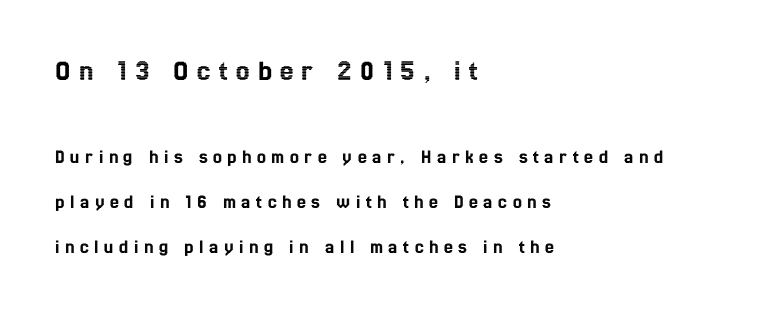
{"italic": "no", "width": "condensed", "x_height": "medium", "monospaced": "no", "underline": "no", "align": "left", "line_spacing": "loose", "line_spacing_ratio": 2.24, "letter_spacing": "wide", "letter_spacing_em": 0.28, "larger_block": "first", "size_ratio": 1.5, "glyph_px": 30}
